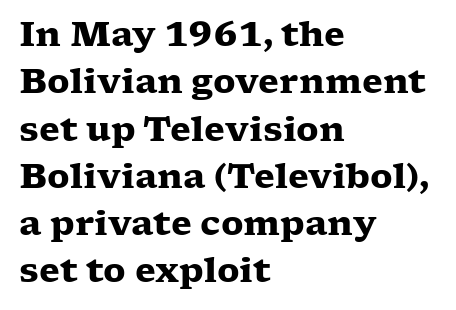
Q: Is the text bold? A: Yes.
Q: Is the text italic (slanted)? A: No, it is upright.
Q: Is the typeface a serif or a sans-serif typeface? A: Serif.
Q: Is the text underlined? A: No.
Q: How is the paragraph aligned? A: Left-aligned.
Q: Is the spacing between letters normal or unusually wide? A: Normal.
Q: Is the spacing between lines tight, normal or loose? A: Normal.
Q: Width (condensed, normal, or wide)? A: Wide.
Q: Stroke contrast? A: Low.
Q: x-height? A: Medium.
Q: Monospaced? A: No.
